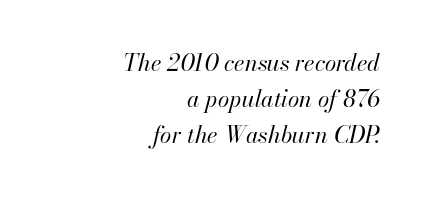
Q: Is the text bold? A: No.
Q: Is the text italic (slanted)? A: Yes, it leans right by about 13 degrees.
Q: Is the text underlined? A: No.
Q: How is the paragraph aligned? A: Right-aligned.
Q: Is the spacing between letters normal or unusually wide? A: Normal.
Q: Is the spacing between lines tight, normal or loose? A: Normal.
